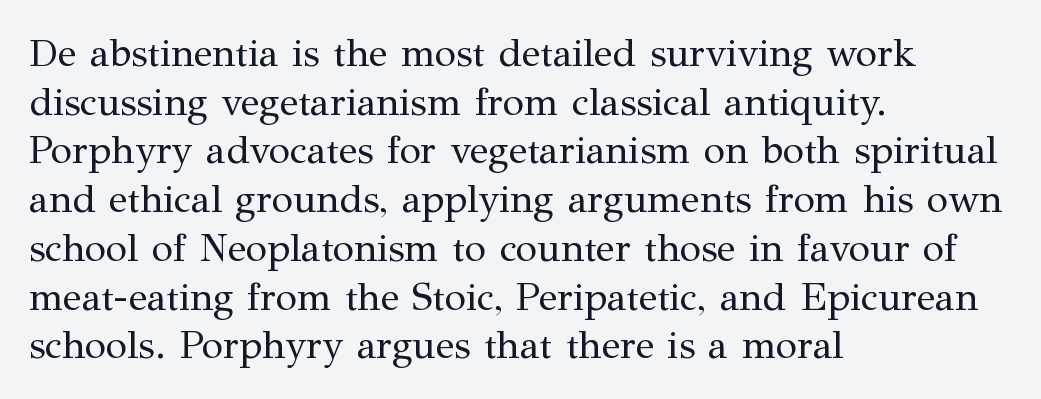
{"serif": "yes", "italic": "no", "bold": "no", "weight": "regular", "width": "normal", "stroke_contrast": "medium", "x_height": "medium", "monospaced": "no", "underline": "no", "align": "left", "line_spacing": "normal", "line_spacing_ratio": 1.25, "letter_spacing": "normal", "letter_spacing_em": 0.0, "glyph_px": 39}
